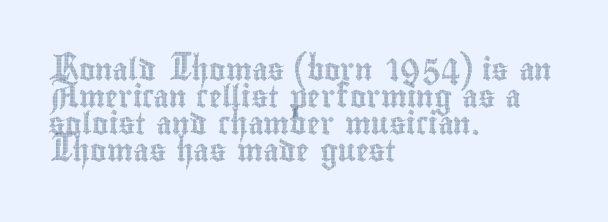
Is the block centered? No — it sits flush against the left margin. Beneath every word, the page is bare. What stands out about the letter spacing? Nothing — it is the standard amount. The lettering stays uniformly vertical, giving the passage a roman look.
